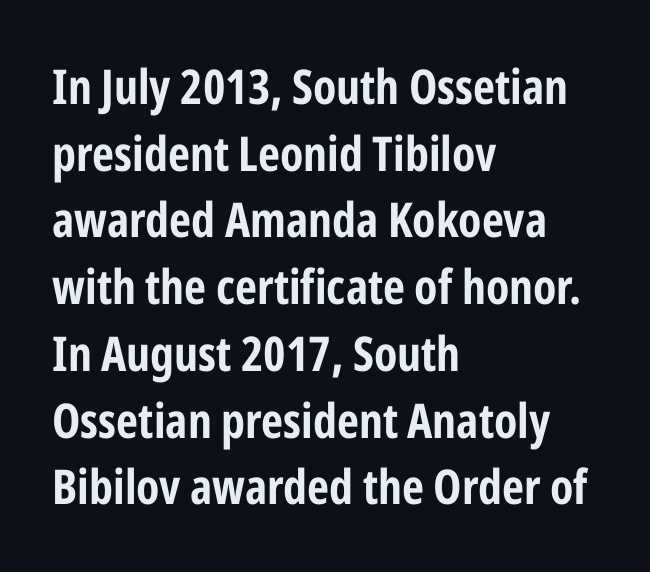
Q: Is the text bold? A: Yes.
Q: Is the text italic (slanted)? A: No, it is upright.
Q: Is the typeface a serif or a sans-serif typeface? A: Sans-serif.
Q: Is the text underlined? A: No.
Q: How is the paragraph aligned? A: Left-aligned.
Q: Is the spacing between letters normal or unusually wide? A: Normal.
Q: Is the spacing between lines tight, normal or loose? A: Normal.
Q: Width (condensed, normal, or wide)? A: Condensed.
Q: Stroke contrast? A: Low.
Q: x-height? A: Medium.
Q: Monospaced? A: No.
